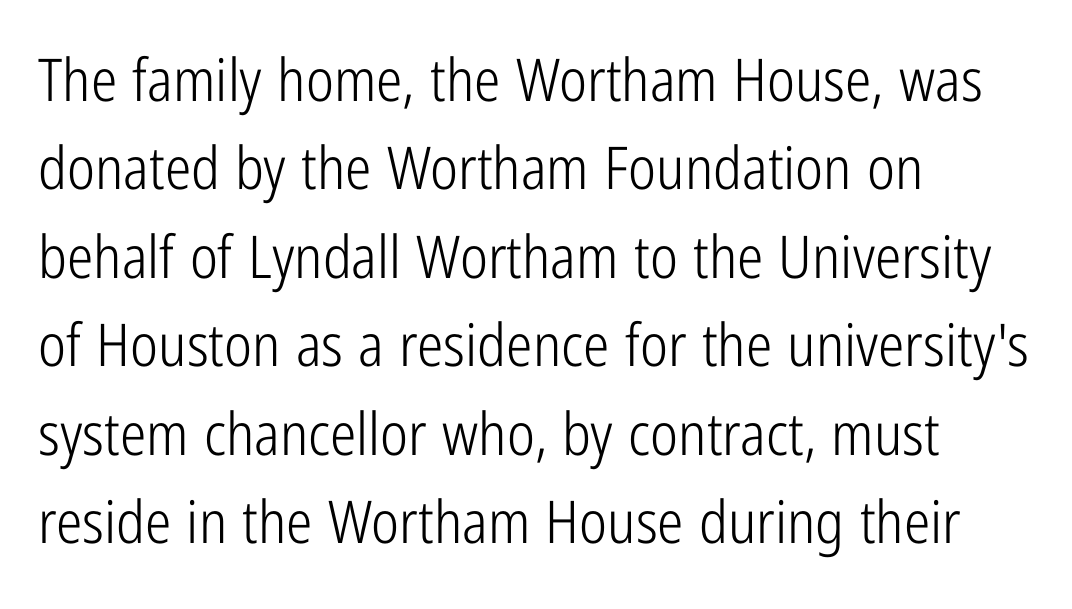
{"serif": "no", "italic": "no", "bold": "no", "weight": "light", "width": "condensed", "stroke_contrast": "low", "x_height": "medium", "monospaced": "no", "underline": "no", "align": "left", "line_spacing": "normal", "line_spacing_ratio": 1.5, "letter_spacing": "normal", "letter_spacing_em": 0.0, "glyph_px": 59}
